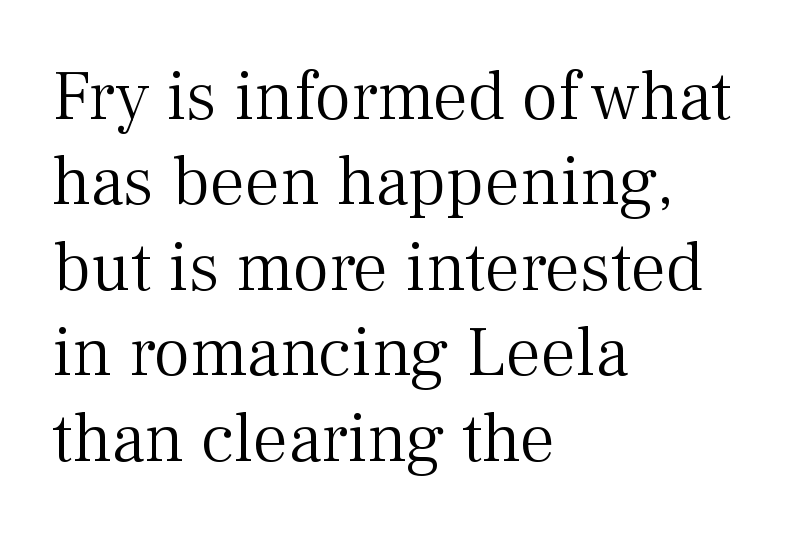
The area under the type is left untouched. The face looks like a standard text weight, possibly lighter. A typesetter would call this proportional, since set widths differ per character. In CSS terms this would be text-align: left.
